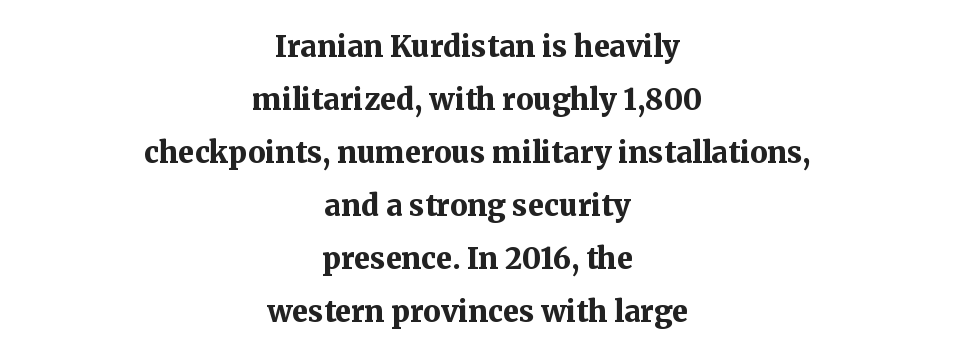
The image shows 29 px bold serif type, upright; set centered, line spacing 1.83x, normal letter spacing, not underlined; medium stroke contrast and a medium x-height.
